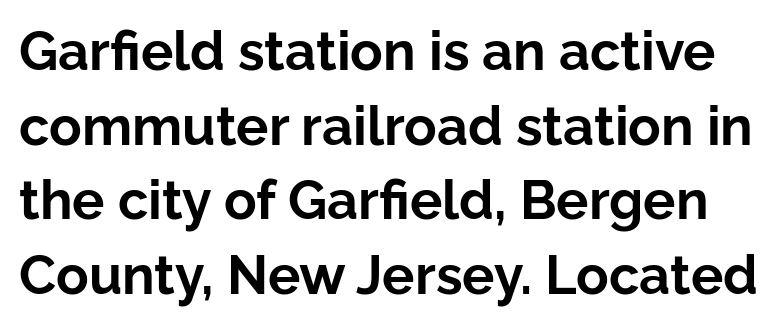
{"serif": "no", "italic": "no", "bold": "yes", "weight": "bold", "width": "normal", "stroke_contrast": "low", "x_height": "medium", "monospaced": "no", "underline": "no", "line_spacing": "normal", "line_spacing_ratio": 1.38, "letter_spacing": "normal", "letter_spacing_em": 0.0, "glyph_px": 54}
